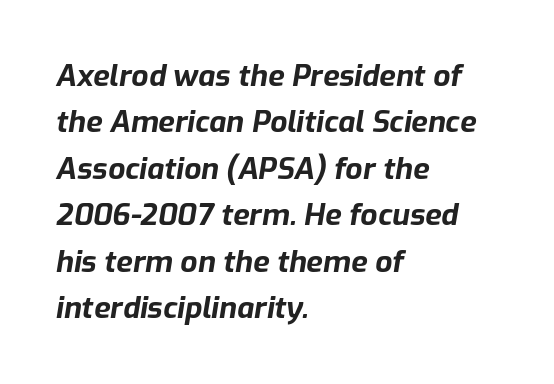
The image shows 30 px bold type, italic (leaning right); set left-aligned, normal line spacing (1.55x), normal letter spacing, not underlined; low stroke contrast and a medium x-height.
